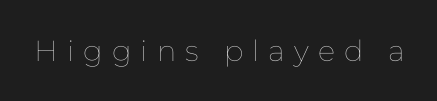
{"italic": "no", "bold": "no", "weight": "thin", "width": "normal", "stroke_contrast": "low", "x_height": "medium", "monospaced": "no", "underline": "no", "letter_spacing": "wide", "letter_spacing_em": 0.31, "glyph_px": 29}
